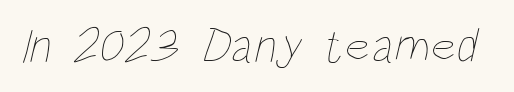
{"bold": "no", "weight": "thin", "width": "condensed", "stroke_contrast": "low", "x_height": "large", "monospaced": "no", "underline": "no", "letter_spacing": "normal", "letter_spacing_em": 0.0, "glyph_px": 49}
